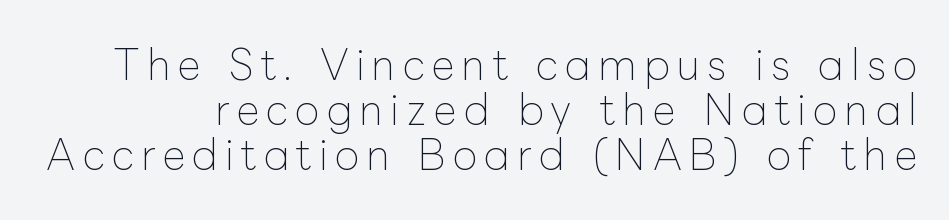
Q: Is the text bold? A: No.
Q: Is the text italic (slanted)? A: No, it is upright.
Q: Is the text underlined? A: No.
Q: Is the spacing between lines tight, normal or loose? A: Tight.
Q: Width (condensed, normal, or wide)? A: Normal.
Q: Stroke contrast? A: Low.
Q: x-height? A: Medium.
Q: Monospaced? A: No.
